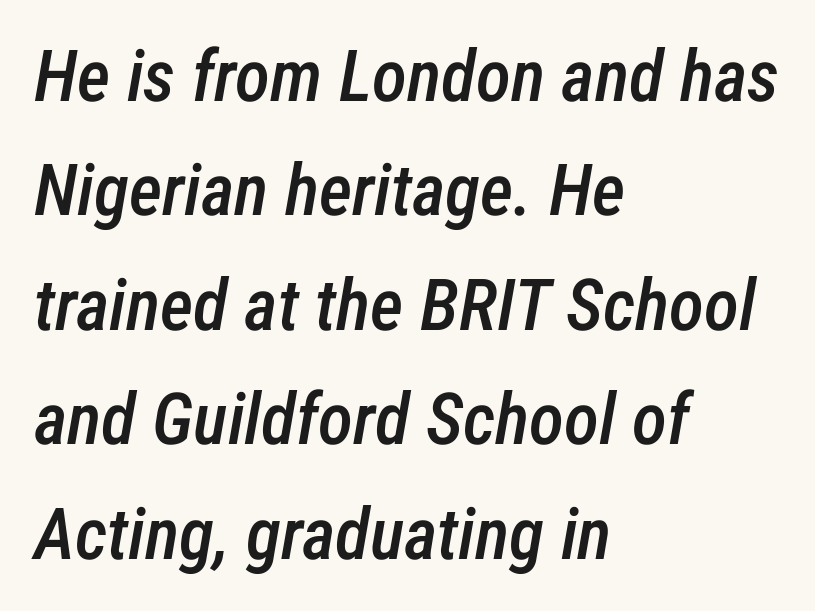
{"italic": "yes", "lean": "right", "slant_degrees": 12, "bold": "semi", "weight": "semibold", "width": "condensed", "stroke_contrast": "low", "x_height": "medium", "monospaced": "no", "underline": "no", "align": "left", "line_spacing": "normal", "line_spacing_ratio": 1.59, "letter_spacing": "normal", "letter_spacing_em": 0.0, "glyph_px": 72}
